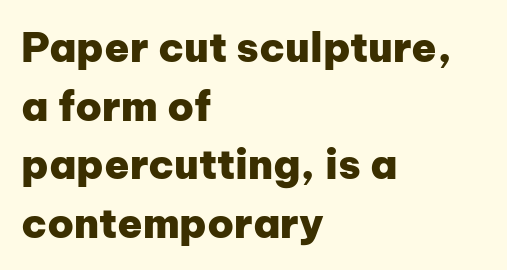
Character widths vary here, with narrow letters taking less room than wide ones. Plain, unruled lines of type. The letters sit at their default tracking, neither squeezed nor spread. How would I describe the line gaps? Plain and ordinary.
